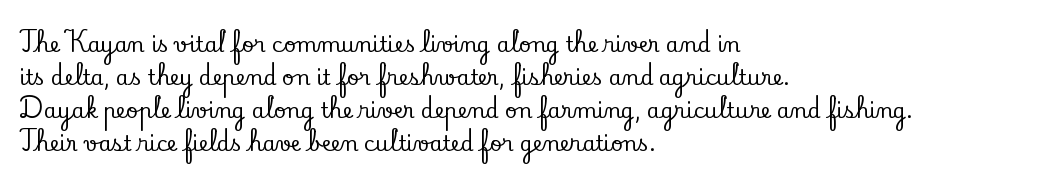
{"italic": "no", "underline": "no", "align": "left", "line_spacing": "normal", "line_spacing_ratio": 1.57, "letter_spacing": "normal", "letter_spacing_em": 0.0, "glyph_px": 21}
